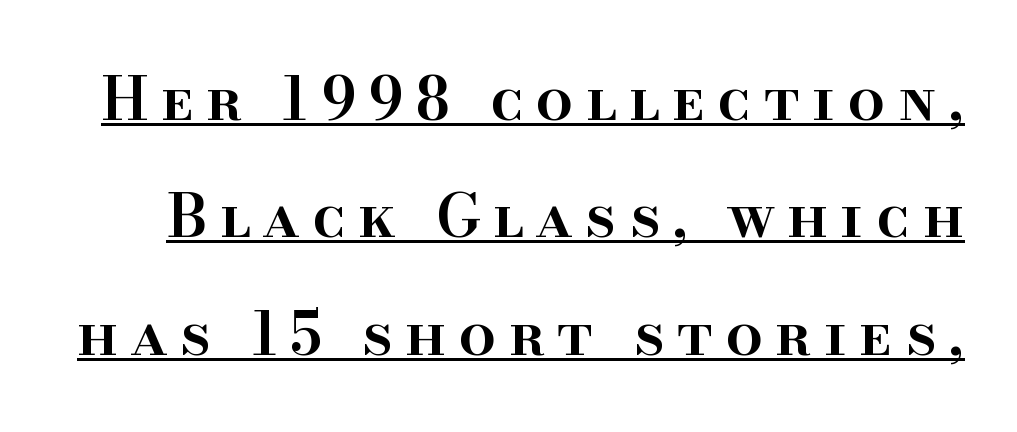
The image shows 59 px semibold serif type, upright; set loose line spacing (1.99x), unusually wide letter spacing (+0.21 em), underlined; high stroke contrast and a small x-height.
